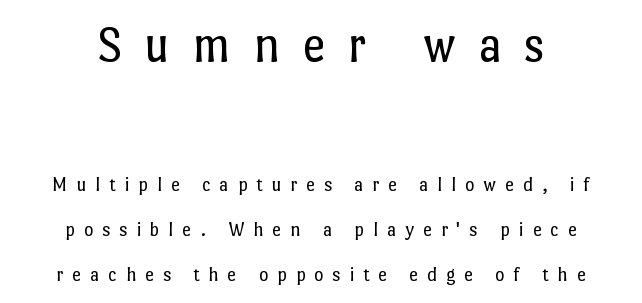
The image shows 51 px regular-weight type, upright; set centered, loose line spacing (2.25x), unusually wide letter spacing (+0.44 em), not underlined; the first (top) block is 2.55x larger; low stroke contrast and a medium x-height.
